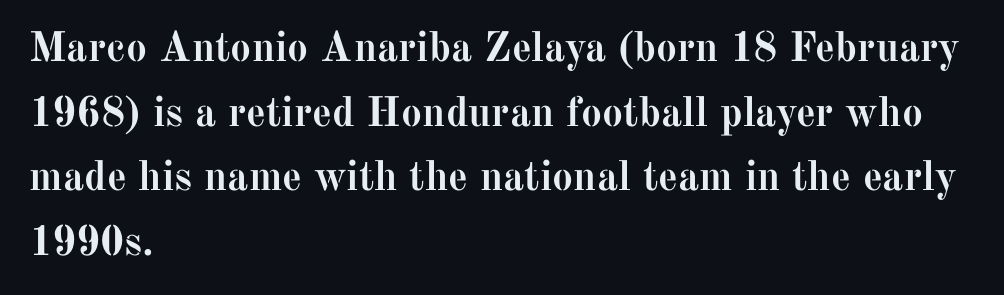
Q: Is the text bold? A: Yes.
Q: Is the text italic (slanted)? A: No, it is upright.
Q: Is the typeface a serif or a sans-serif typeface? A: Serif.
Q: Is the text underlined? A: No.
Q: How is the paragraph aligned? A: Left-aligned.
Q: Is the spacing between letters normal or unusually wide? A: Normal.
Q: Is the spacing between lines tight, normal or loose? A: Normal.
Q: Width (condensed, normal, or wide)? A: Normal.
Q: Stroke contrast? A: Medium.
Q: x-height? A: Medium.
Q: Monospaced? A: No.
